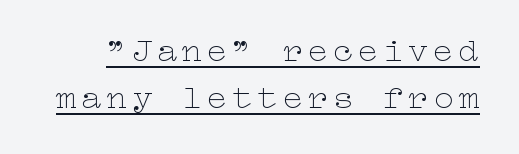
The image shows 34 px thin, wide type, upright; set normal line spacing (1.37x), underlined; low stroke contrast and a medium x-height.
